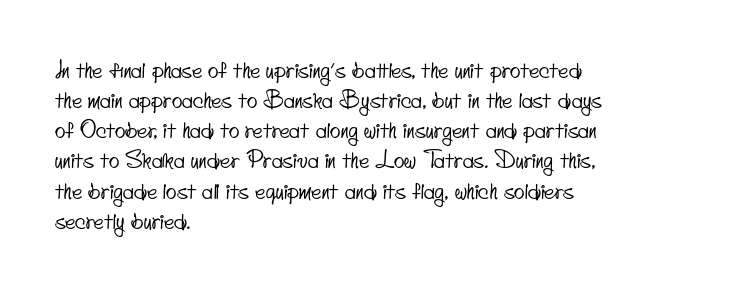
The image shows 22 px text type; set left-aligned, normal line spacing (1.37x), normal letter spacing, not underlined.
